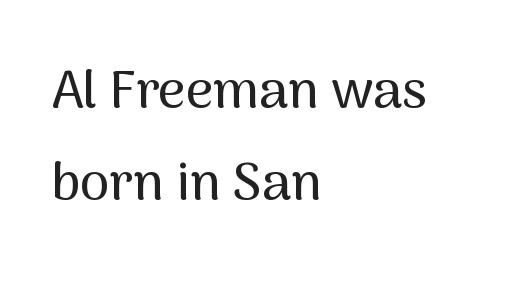
{"serif": "no", "italic": "no", "width": "normal", "stroke_contrast": "medium", "x_height": "medium", "monospaced": "no", "underline": "no", "align": "left", "line_spacing_ratio": 1.73, "letter_spacing": "normal", "letter_spacing_em": 0.0, "glyph_px": 53}
